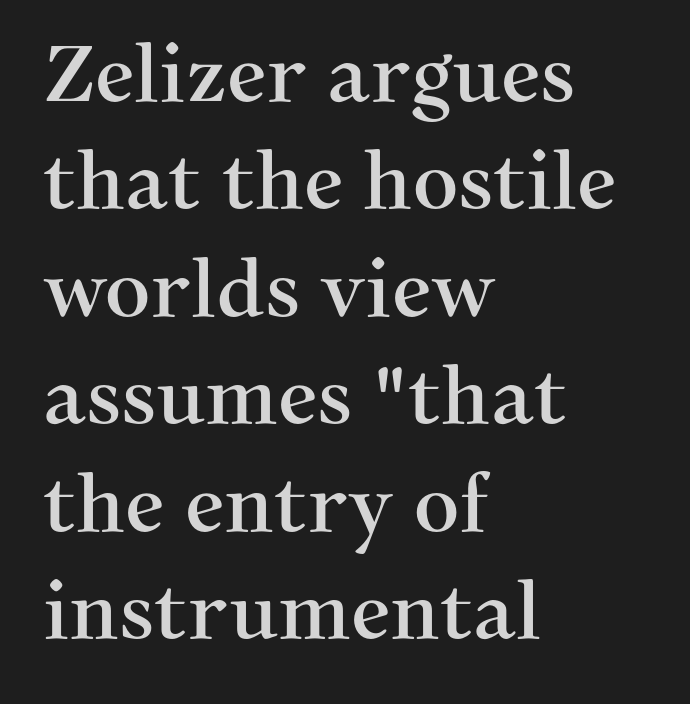
The image shows 79 px serif type, upright; set left-aligned, normal line spacing (1.36x), normal letter spacing, not underlined; medium stroke contrast and a medium x-height.
